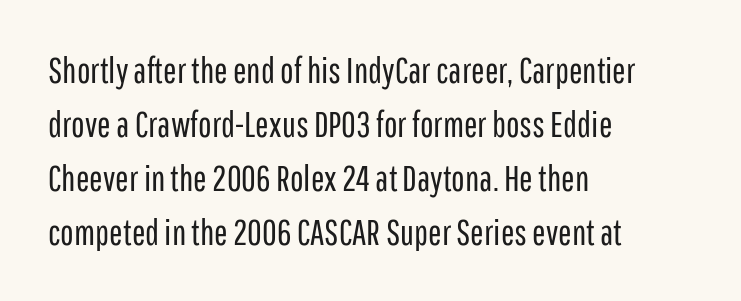
The image shows 36 px regular-weight, condensed sans-serif type, upright; set left-aligned, normal line spacing (1.5x), normal letter spacing, not underlined; low stroke contrast and a medium x-height.
